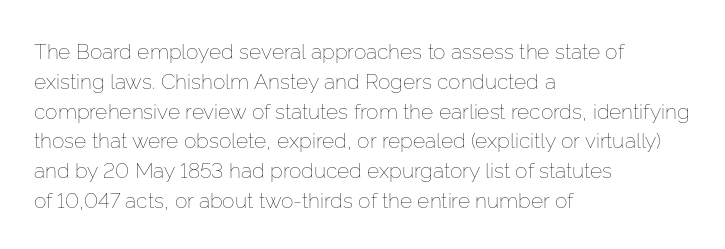
Quick note: interline space is typical. Nothing unusual about the tracking: characters are spaced as the font intends. Unmarked baselines from the first word to the last. No italicization has been applied; the sample stays upright.
